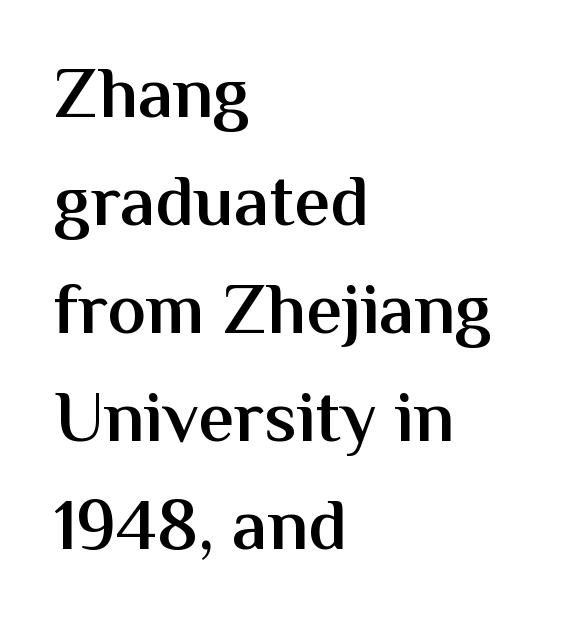
This block has exactly the height ordinary leading produces. This sample has the flowing, uneven cadence of proportional lettering. This is the regular roman posture of the typeface. The type is set solid horizontally, with unmodified tracking.
